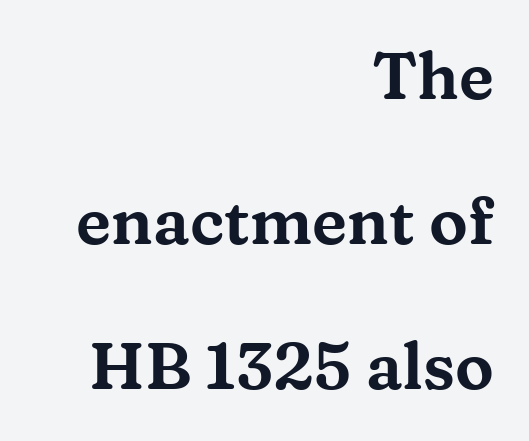
{"serif": "yes", "italic": "no", "width": "wide", "stroke_contrast": "medium", "x_height": "medium", "monospaced": "no", "underline": "no", "align": "right", "line_spacing": "loose", "line_spacing_ratio": 2.23, "letter_spacing": "normal", "letter_spacing_em": 0.0, "glyph_px": 65}
